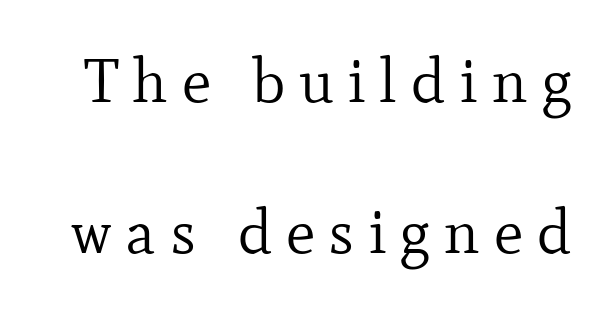
{"serif": "yes", "italic": "no", "bold": "no", "weight": "regular", "width": "normal", "stroke_contrast": "low", "x_height": "small", "monospaced": "no", "underline": "no", "line_spacing": "loose", "line_spacing_ratio": 2.44, "letter_spacing": "wide", "letter_spacing_em": 0.22, "glyph_px": 62}
